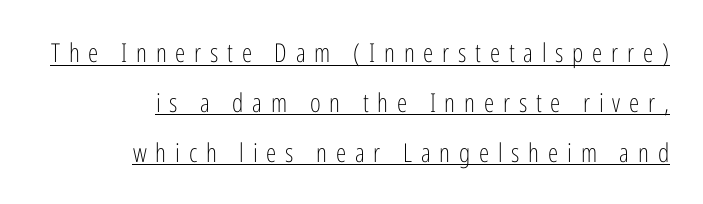
{"italic": "no", "bold": "no", "underline": "yes", "align": "right", "line_spacing": "loose", "line_spacing_ratio": 1.92, "letter_spacing": "wide", "letter_spacing_em": 0.34, "glyph_px": 26}
